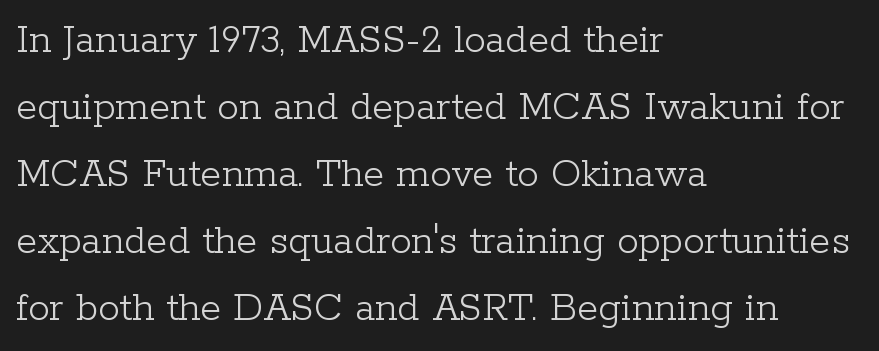
The image shows 43 px light serif type, upright; set left-aligned, normal line spacing (1.56x), normal letter spacing, not underlined; low stroke contrast and a medium x-height.
